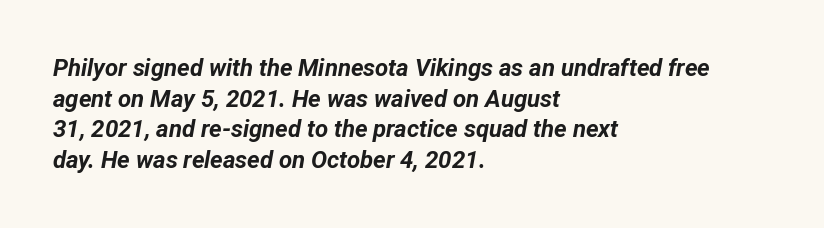
The image shows 24 px bold type, italic (leaning right); set left-aligned, normal line spacing (1.28x), normal letter spacing, not underlined.
